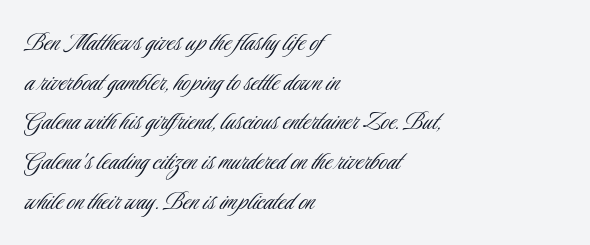
{"serif": "no", "bold": "no", "weight": "light", "width": "condensed", "stroke_contrast": "low", "x_height": "small", "monospaced": "no", "underline": "no", "align": "left", "line_spacing": "normal", "line_spacing_ratio": 1.37, "letter_spacing": "normal", "letter_spacing_em": 0.0, "glyph_px": 29}
